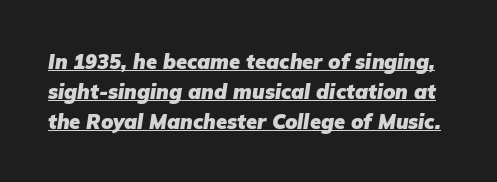
{"italic": "yes", "lean": "right", "slant_degrees": 9, "bold": "yes", "underline": "yes", "line_spacing": "normal", "line_spacing_ratio": 1.5, "letter_spacing": "normal", "letter_spacing_em": 0.0, "glyph_px": 20}
